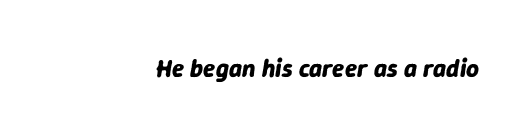
The image shows 25 px bold type, italic (leaning right); set normal letter spacing, not underlined.
